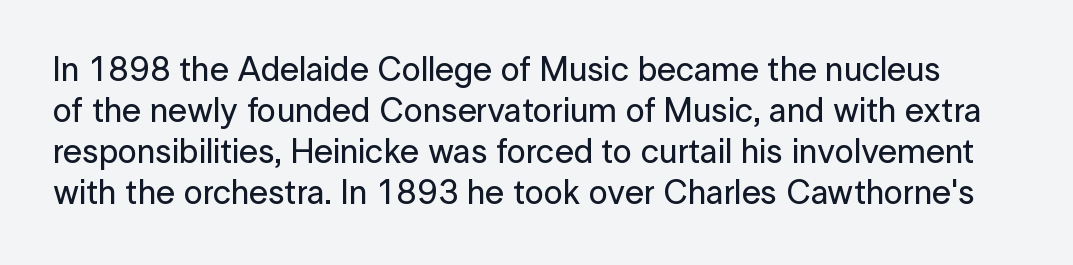
The image shows 34 px sans-serif type, upright; set line spacing 1.21x, normal letter spacing, not underlined; low stroke contrast and a medium x-height.
